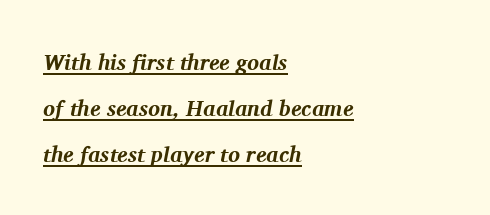
A continuous stroke trails under the words, as in a hyperlink. Every character sits at an angle, as italics do. Is the letter spacing exaggerated? No — it looks like the ordinary default. The compositor pushed each line to the left boundary.
